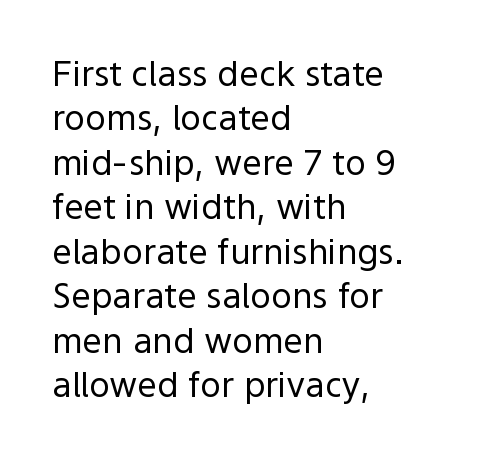
The image shows 35 px regular-weight sans-serif type, upright; set left-aligned, normal line spacing (1.27x), normal letter spacing, not underlined; a medium x-height.
